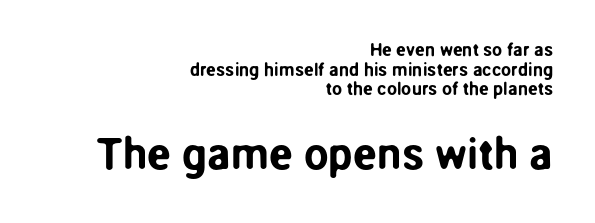
{"serif": "no", "italic": "no", "width": "normal", "stroke_contrast": "low", "x_height": "medium", "monospaced": "no", "underline": "no", "align": "right", "line_spacing": "tight", "line_spacing_ratio": 1.09, "letter_spacing": "normal", "letter_spacing_em": 0.0, "larger_block": "second", "size_ratio": 2.44, "glyph_px": 44}
